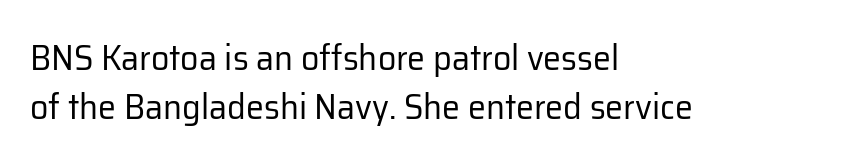
The glyphs in this specimen are sans serif. The face used here is proportionally spaced, like ordinary book or web type. The rag falls on the right side of this text block. Tracking value appears to be zero — textbook default spacing. Every stem runs plumb, perpendicular to the baseline. The line-height multiplier appears to be the usual default.
